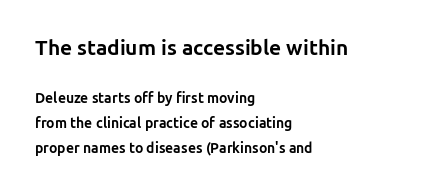
Students, this is bold: see how much ink each stroke carries. The gap between lines stays unmarked. One-word summary of the alignment: left. Nothing unusual about the tracking: characters are spaced as the font intends. It's the straight-up-and-down kind of type. The designer gave the opening block more size than the closing block.
